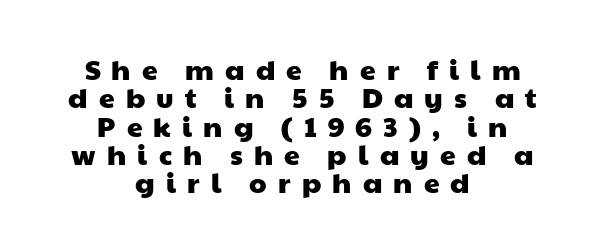
{"serif": "no", "width": "wide", "stroke_contrast": "low", "x_height": "medium", "monospaced": "no", "underline": "no", "align": "center", "line_spacing": "tight", "line_spacing_ratio": 1.01, "letter_spacing": "wide", "letter_spacing_em": 0.4, "glyph_px": 28}
